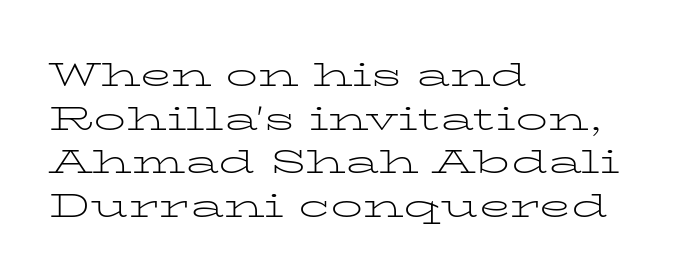
Line spacing here is normal. The paragraph shown leans on its left margin. Look at the bottom of the vertical strokes: they flare into serifs here. This is roman type, the default non-slanted kind.
